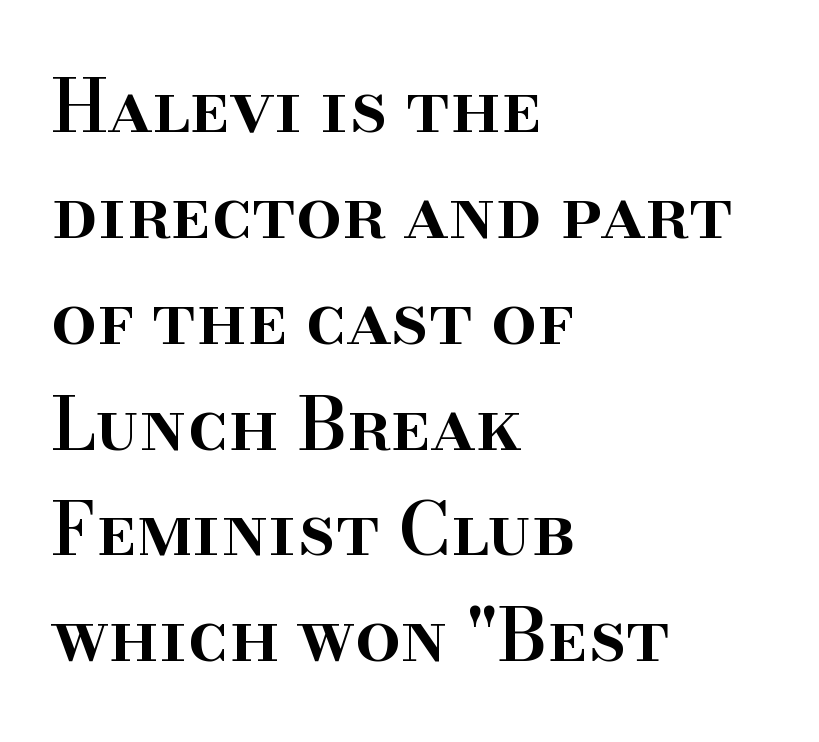
The image shows 72 px semibold serif type, upright; set left-aligned, normal line spacing (1.47x), normal letter spacing, not underlined; high stroke contrast and a small x-height.
